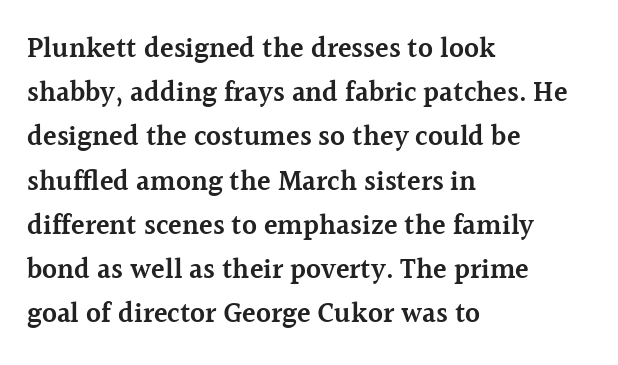
Q: Is the text bold? A: Semi-bold.
Q: Is the text italic (slanted)? A: No, it is upright.
Q: Is the typeface a serif or a sans-serif typeface? A: Serif.
Q: Is the text underlined? A: No.
Q: How is the paragraph aligned? A: Left-aligned.
Q: Is the spacing between letters normal or unusually wide? A: Normal.
Q: Is the spacing between lines tight, normal or loose? A: Normal.
Q: Width (condensed, normal, or wide)? A: Normal.
Q: x-height? A: Medium.
Q: Monospaced? A: No.
